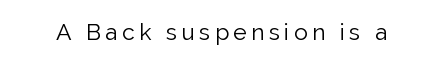
Honestly, there is no underline to notice here at all. This is roman type, the default non-slanted kind. Weight: not bold — regular or lighter.
